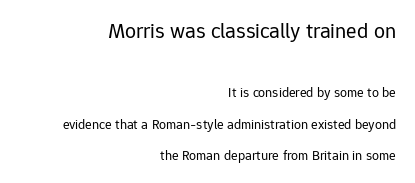
Q: Is the text bold? A: No.
Q: Is the text italic (slanted)? A: No, it is upright.
Q: Is the text underlined? A: No.
Q: How is the paragraph aligned? A: Right-aligned.
Q: Is the spacing between letters normal or unusually wide? A: Normal.
Q: Is the spacing between lines tight, normal or loose? A: Loose.
Q: Which block of text is set in a larger size, the first (top) or the second (bottom)? A: The first (top) one.
